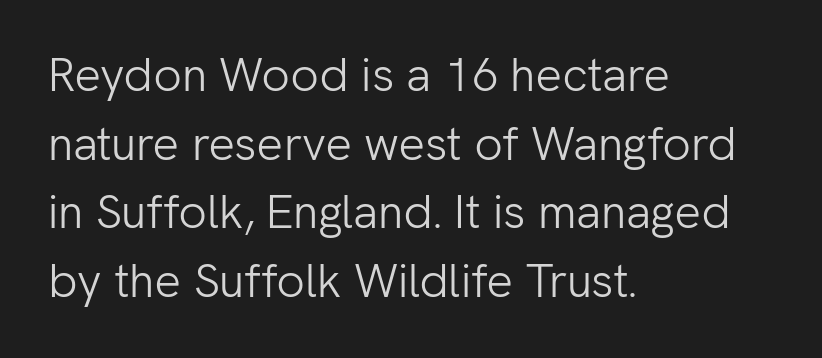
Between one letter and the next there's only the usual sliver of space. If you drew a line through each stem, it would be perfectly vertical. You could not count columns in this text — the font is proportionally spaced. Quick note: underline off.
